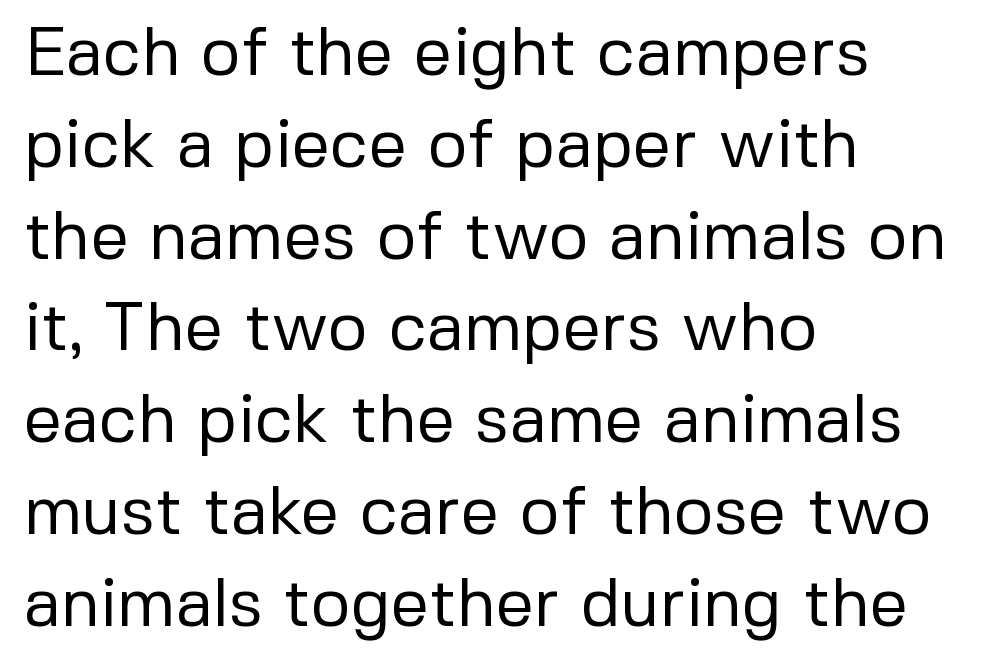
The image shows 68 px regular-weight sans-serif type, upright; set left-aligned, normal line spacing (1.35x), normal letter spacing, not underlined; low stroke contrast and a medium x-height.
